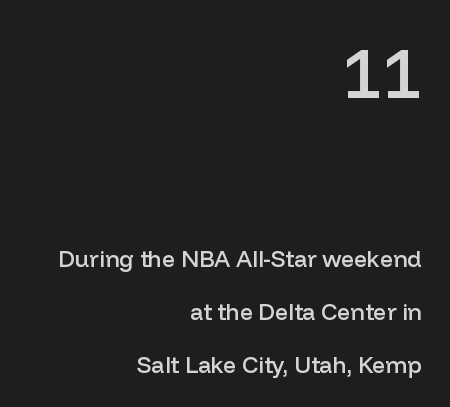
{"serif": "no", "italic": "no", "bold": "semi", "weight": "semibold", "width": "normal", "stroke_contrast": "low", "x_height": "medium", "monospaced": "no", "underline": "no", "align": "right", "line_spacing": "loose", "line_spacing_ratio": 2.29, "letter_spacing": "normal", "letter_spacing_em": 0.0, "larger_block": "first", "size_ratio": 3.04, "glyph_px": 70}
